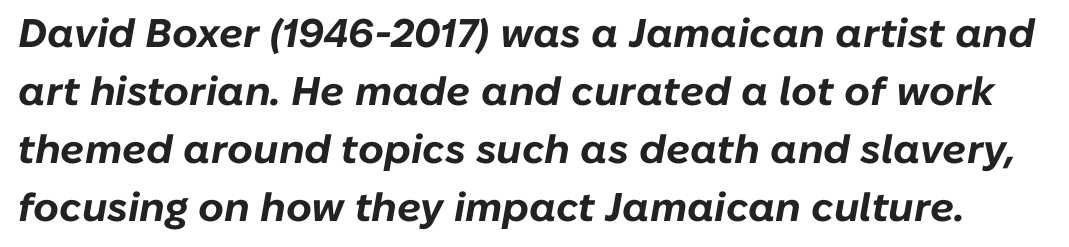
The letters advance in unequal steps, a hallmark of proportional type. Decoration check: the copy has no underline. This is heavy type, rendered in bold. The font's italic variant was chosen for this text. Spacing between characters is what you'd get straight out of the box. Whoever set this chose a conventional vertical rhythm.
